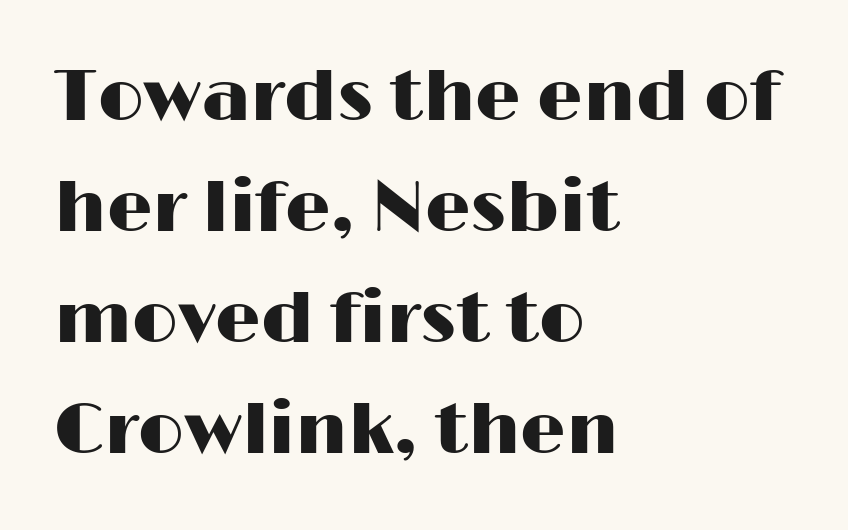
Posture: straight, roman, zero tilt. Underlining? Definitely not there. Grotesque or geometric, the face here clearly has no serifs. The block of text has a typical density, with ordinary space between rows.
